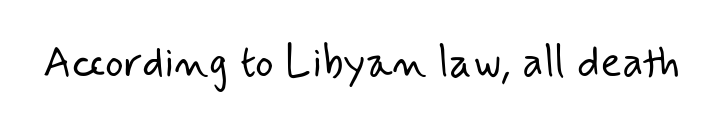
{"serif": "no", "bold": "no", "weight": "light", "width": "normal", "stroke_contrast": "low", "x_height": "small", "monospaced": "no", "underline": "no", "letter_spacing": "normal", "letter_spacing_em": 0.0, "glyph_px": 44}
